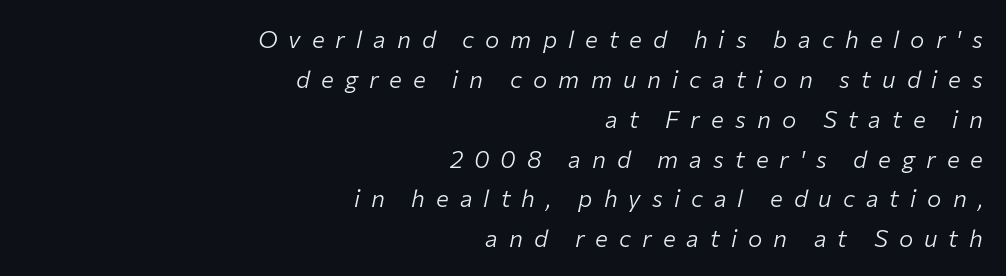
Q: Is the text bold? A: No.
Q: Is the text italic (slanted)? A: Yes, it leans right by about 12 degrees.
Q: Is the text underlined? A: No.
Q: How is the paragraph aligned? A: Right-aligned.
Q: Is the spacing between letters normal or unusually wide? A: Unusually wide.
Q: Is the spacing between lines tight, normal or loose? A: Normal.
